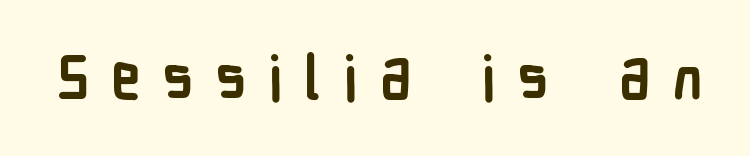
Q: Is the text bold? A: Yes.
Q: Is the text italic (slanted)? A: No, it is upright.
Q: Is the typeface a serif or a sans-serif typeface? A: Sans-serif.
Q: Is the text underlined? A: No.
Q: Is the spacing between letters normal or unusually wide? A: Unusually wide.
Q: Width (condensed, normal, or wide)? A: Condensed.
Q: Stroke contrast? A: Low.
Q: x-height? A: Medium.
Q: Monospaced? A: No.
